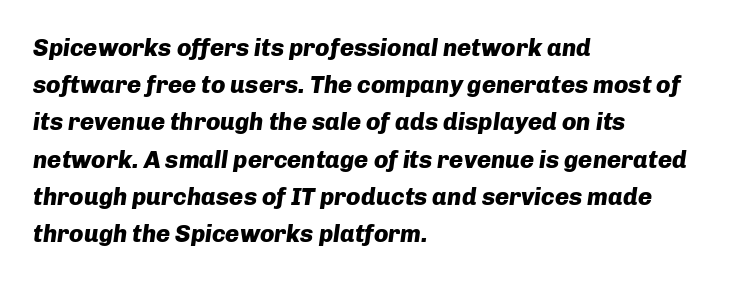
{"italic": "yes", "lean": "right", "slant_degrees": 8, "bold": "yes", "underline": "no", "align": "left", "line_spacing": "normal", "line_spacing_ratio": 1.55, "letter_spacing": "normal", "letter_spacing_em": 0.0, "glyph_px": 24}
